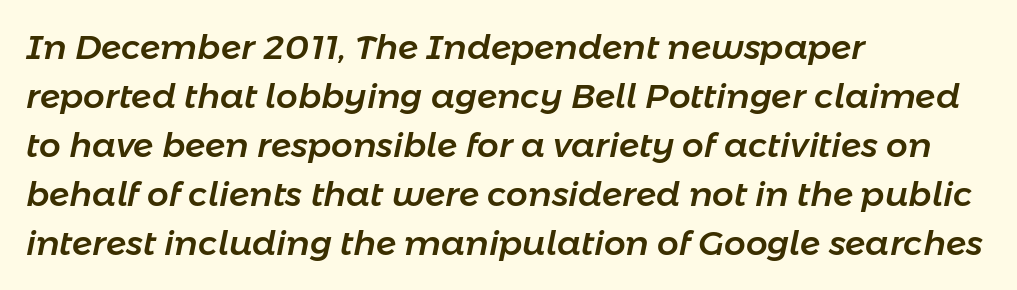
The image shows 34 px text type, italic (leaning right); set left-aligned, normal line spacing (1.44x), normal letter spacing, not underlined; low stroke contrast and a medium x-height.
